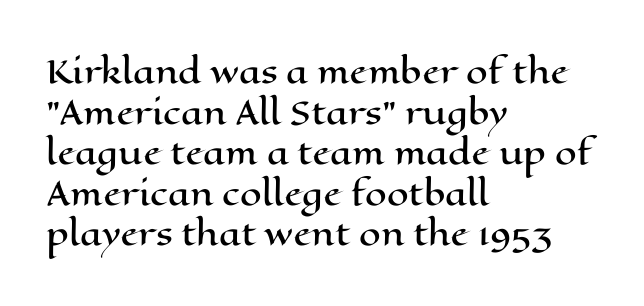
The image shows 31 px wide type, upright; set left-aligned, normal line spacing (1.31x), normal letter spacing, not underlined; high stroke contrast and a medium x-height.
